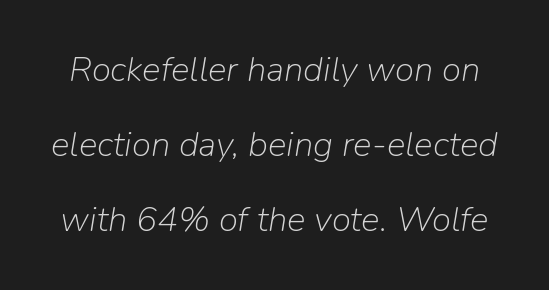
The image shows 35 px light type, italic (leaning right); set loose line spacing (2.15x), normal letter spacing, not underlined; low stroke contrast and a medium x-height.
